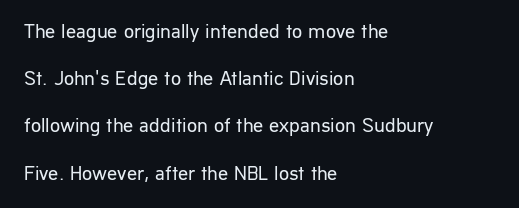
Look at the tracking — it's just the regular setting, nothing added. Reading down the column, the eye jumps a long way to each next line. Clear beneath every line of the passage. Layout note: lines flush left. Is the stroke heavy? The answer is a plain regular-or-lighter.
